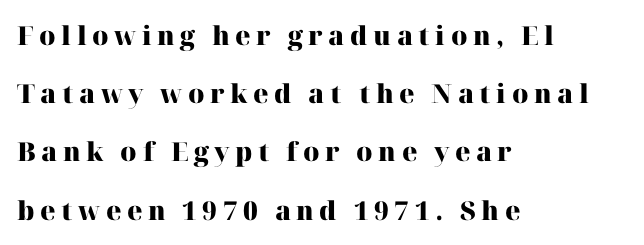
{"italic": "no", "bold": "yes", "underline": "no", "align": "left", "line_spacing": "loose", "line_spacing_ratio": 2.24, "letter_spacing": "wide", "letter_spacing_em": 0.21, "glyph_px": 26}
